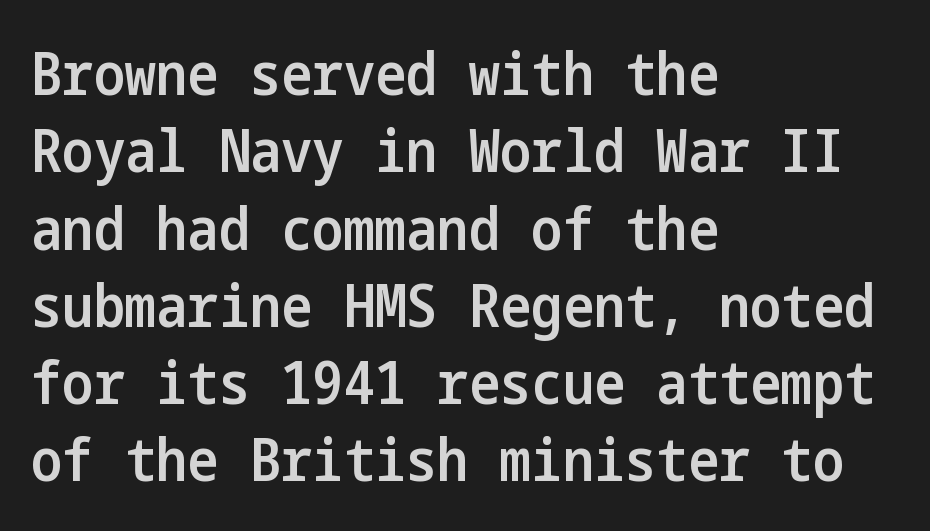
{"serif": "no", "italic": "no", "bold": "semi", "weight": "semibold", "width": "condensed", "stroke_contrast": "low", "x_height": "medium", "underline": "no", "align": "left", "line_spacing": "normal", "line_spacing_ratio": 1.31, "letter_spacing": "normal", "letter_spacing_em": 0.0, "glyph_px": 59}
